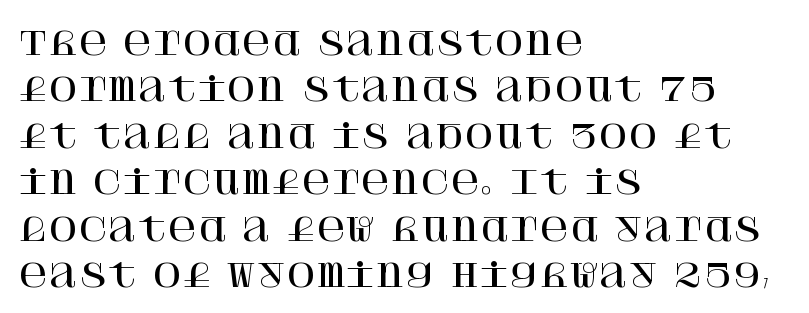
Q: Is the text italic (slanted)? A: No, it is upright.
Q: Is the typeface a serif or a sans-serif typeface? A: Serif.
Q: Is the text underlined? A: No.
Q: How is the paragraph aligned? A: Left-aligned.
Q: Is the spacing between letters normal or unusually wide? A: Normal.
Q: Is the spacing between lines tight, normal or loose? A: Normal.
Q: Width (condensed, normal, or wide)? A: Normal.
Q: Stroke contrast? A: High.
Q: x-height? A: Large.
